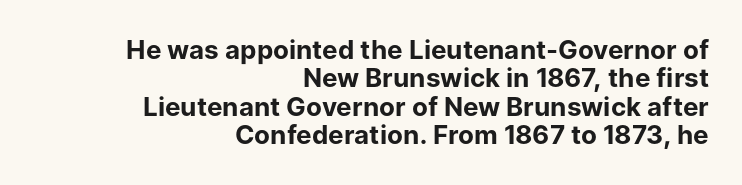
{"italic": "no", "bold": "yes", "underline": "no", "align": "right", "line_spacing": "tight", "line_spacing_ratio": 1.09, "letter_spacing": "normal", "letter_spacing_em": 0.0, "glyph_px": 26}
